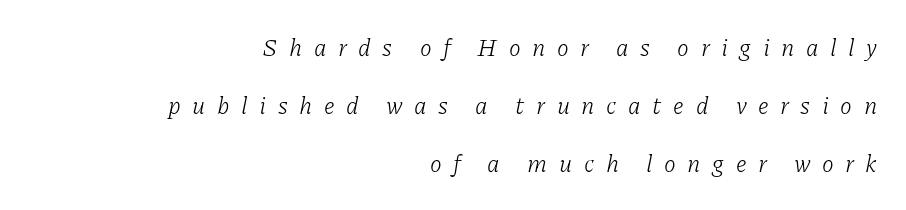
A typesetter would call this leading open, well beyond the default. Heaviness? Minimal to ordinary, like unemphasized prose. Each line ends at the same right margin while the left side varies. Tracking value appears strongly positive — letters spread wide. Anything drawn beneath the words? Only blank space.
